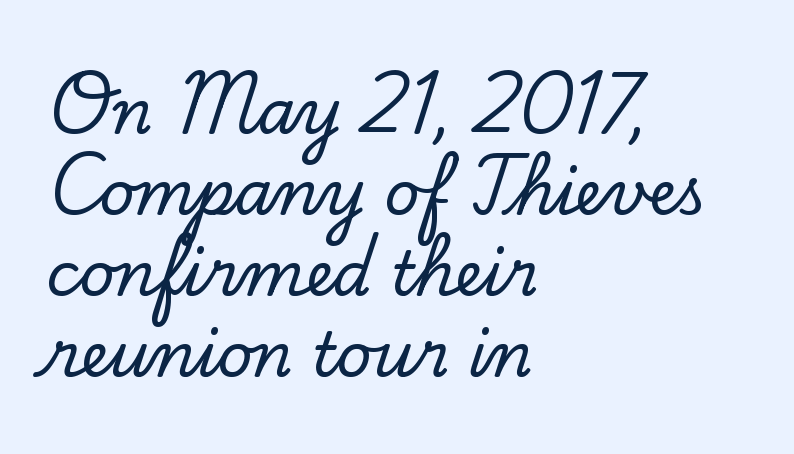
Q: Is the text italic (slanted)? A: Yes.
Q: Is the typeface a serif or a sans-serif typeface? A: Serif.
Q: Is the text underlined? A: No.
Q: How is the paragraph aligned? A: Left-aligned.
Q: Is the spacing between letters normal or unusually wide? A: Normal.
Q: Is the spacing between lines tight, normal or loose? A: Normal.
Q: Width (condensed, normal, or wide)? A: Normal.
Q: Stroke contrast? A: Low.
Q: x-height? A: Small.
Q: Monospaced? A: No.
